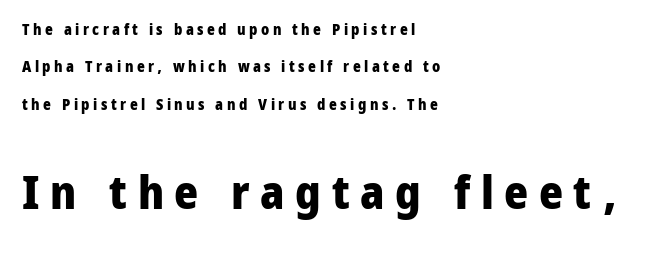
The image shows 46 px heavy sans-serif type, upright; set left-aligned, loose line spacing (2.5x), unusually wide letter spacing (+0.23 em), not underlined; the second (bottom) block is 3.07x larger; low stroke contrast and a medium x-height.
